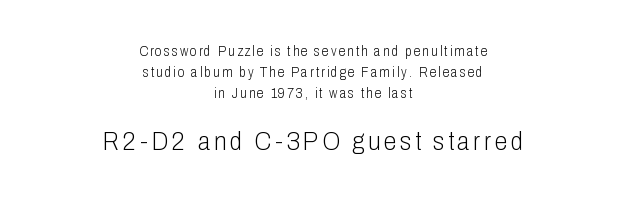
{"italic": "no", "bold": "no", "underline": "no", "align": "center", "line_spacing": "normal", "line_spacing_ratio": 1.51, "larger_block": "second", "size_ratio": 1.86, "glyph_px": 26}
